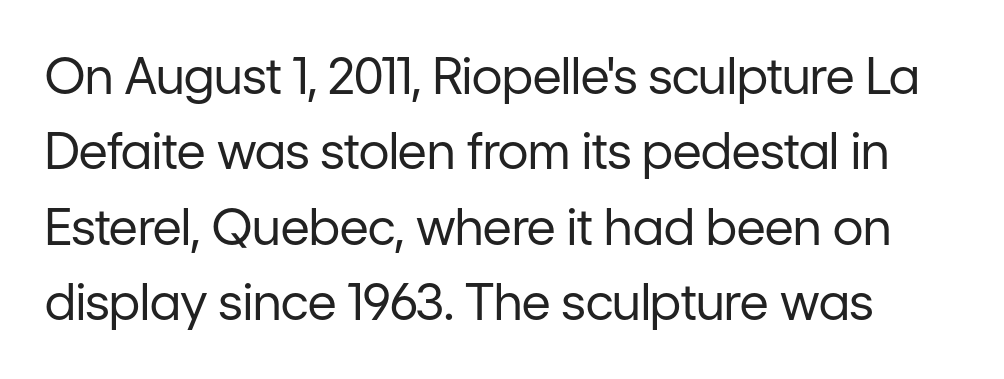
{"serif": "no", "italic": "no", "bold": "no", "weight": "regular", "width": "normal", "stroke_contrast": "low", "x_height": "medium", "monospaced": "no", "underline": "no", "line_spacing": "normal", "line_spacing_ratio": 1.51, "letter_spacing": "normal", "letter_spacing_em": 0.0, "glyph_px": 50}
